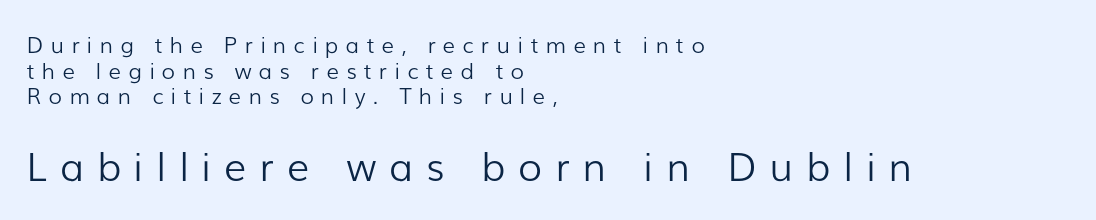
Two sizes are in play, and the larger belongs to the second block. The type family on display is of the sans-serif kind. The area under the type is left untouched. Look at the tracking — it's clearly loosened, letters drifting apart.
